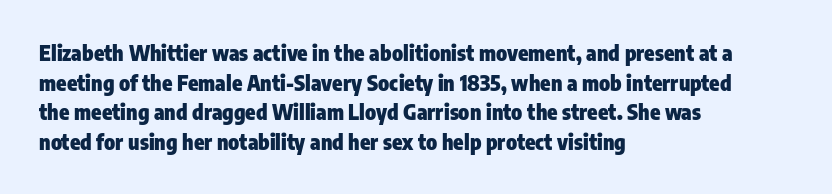
The vertical gap from one line to the next is medium. Beneath every word, the page is bare. Nothing unusual about the tracking: characters are spaced as the font intends. Its strokes are broad and dark, the hallmark of bold type. This sample uses an upright cut, with every glyph sitting square on the baseline. If you drew a ruler down the left edge, every line would touch it.
